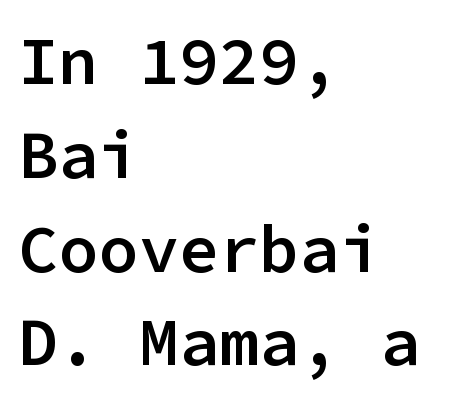
The line-height multiplier appears to be the usual default. Glance below the letters and you will spot only blank space. Students, this is semibold: more ink than regular, less than bold. Every stem runs plumb, perpendicular to the baseline. The paragraph shown leans on its left margin. You could count columns in this text — the font is strictly monospaced.
